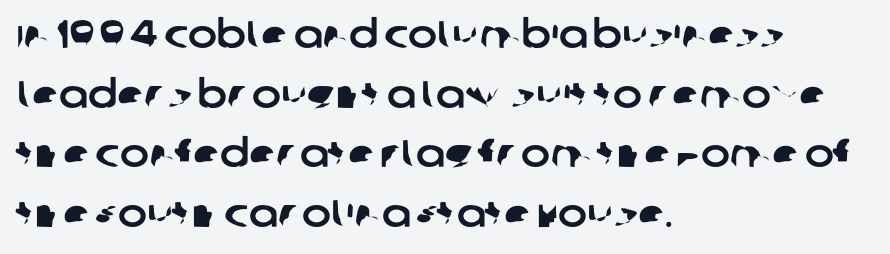
{"serif": "no", "width": "normal", "stroke_contrast": "low", "x_height": "large", "monospaced": "no", "underline": "no", "align": "left", "line_spacing": "normal", "line_spacing_ratio": 1.53, "letter_spacing": "normal", "letter_spacing_em": 0.0, "glyph_px": 39}
